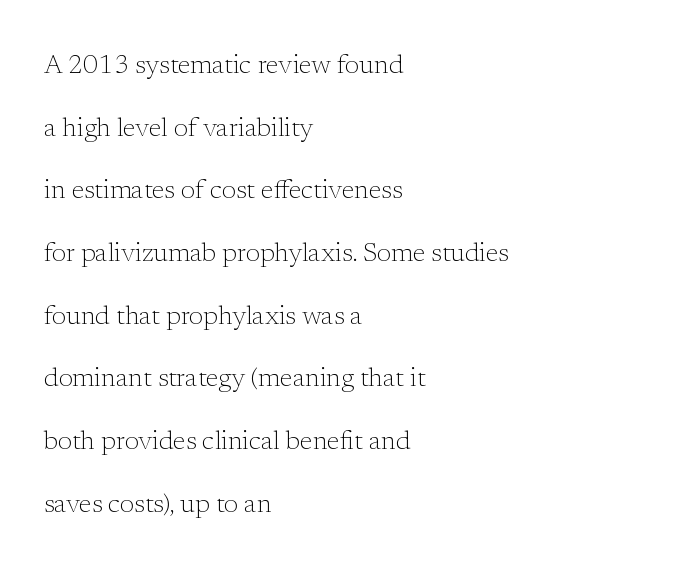
The image shows 26 px text type, upright; set left-aligned, loose line spacing (2.41x), normal letter spacing, not underlined.
